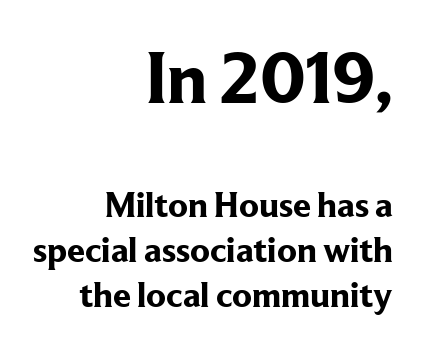
Q: Is the text bold? A: Yes.
Q: Is the text italic (slanted)? A: No, it is upright.
Q: Is the typeface a serif or a sans-serif typeface? A: Serif.
Q: Is the text underlined? A: No.
Q: How is the paragraph aligned? A: Right-aligned.
Q: Is the spacing between letters normal or unusually wide? A: Normal.
Q: Is the spacing between lines tight, normal or loose? A: Normal.
Q: Which block of text is set in a larger size, the first (top) or the second (bottom)? A: The first (top) one.
Q: Width (condensed, normal, or wide)? A: Normal.
Q: Stroke contrast? A: Low.
Q: x-height? A: Medium.
Q: Monospaced? A: No.
